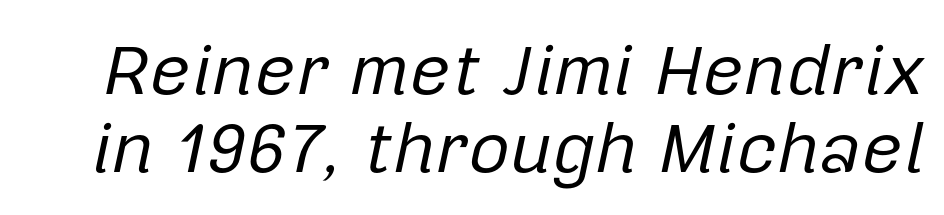
{"italic": "yes", "lean": "right", "slant_degrees": 12, "bold": "no", "weight": "regular", "width": "normal", "stroke_contrast": "low", "x_height": "medium", "monospaced": "no", "underline": "no", "line_spacing": "tight", "line_spacing_ratio": 1.09, "letter_spacing": "normal", "letter_spacing_em": 0.0, "glyph_px": 72}
